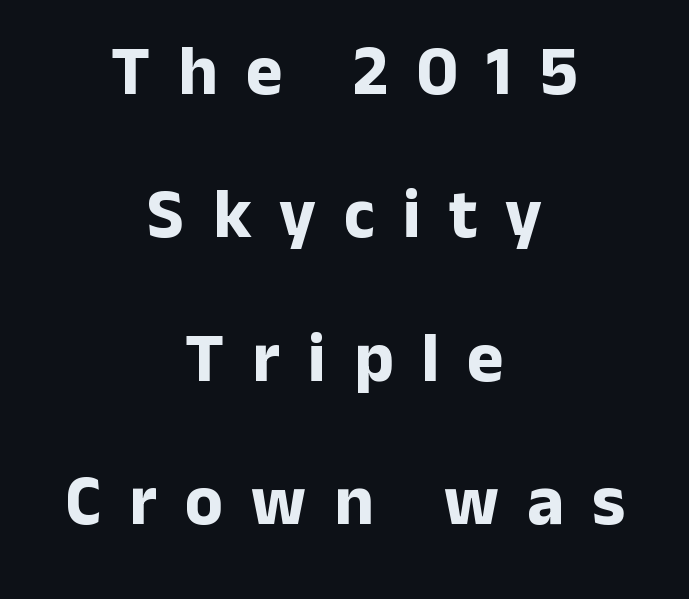
The image shows 70 px bold sans-serif type, upright; set centered, loose line spacing (2.05x), unusually wide letter spacing (+0.4 em), not underlined; low stroke contrast and a medium x-height.
